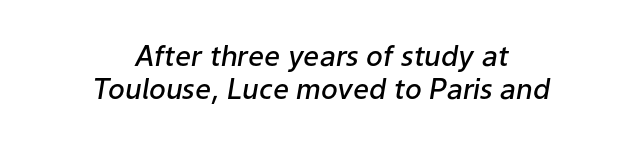
Compared with a flush-left layout, this one balances lines on the center instead. Set as a demibold, roughly 600 on the weight scale. A typesetter would call this zero additional tracking. The font's italic variant was chosen for this text. Spacing verdict: proportional, widths tailored to each character.
